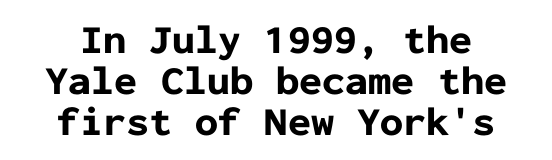
Q: Is the text bold? A: Yes.
Q: Is the text italic (slanted)? A: No, it is upright.
Q: Is the typeface a serif or a sans-serif typeface? A: Sans-serif.
Q: Is the text underlined? A: No.
Q: How is the paragraph aligned? A: Centered.
Q: Is the spacing between letters normal or unusually wide? A: Normal.
Q: Is the spacing between lines tight, normal or loose? A: Tight.
Q: Width (condensed, normal, or wide)? A: Normal.
Q: Stroke contrast? A: Low.
Q: x-height? A: Medium.
Q: Monospaced? A: Yes.
